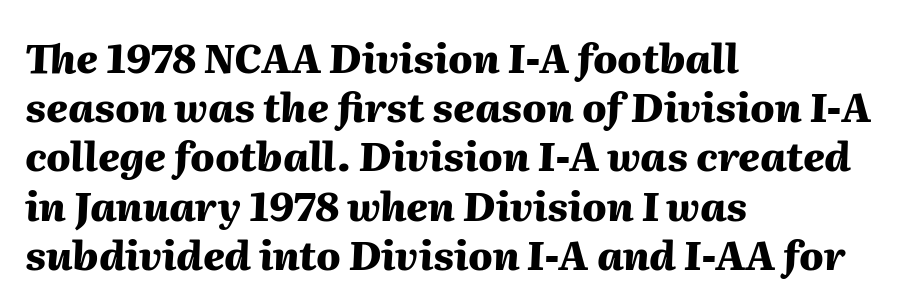
On the weight axis this lands at bold, roughly 700. If you drew a line through each stem, it would be angled. Unmarked baselines from the first word to the last. This sample has the flowing, uneven cadence of proportional lettering.
